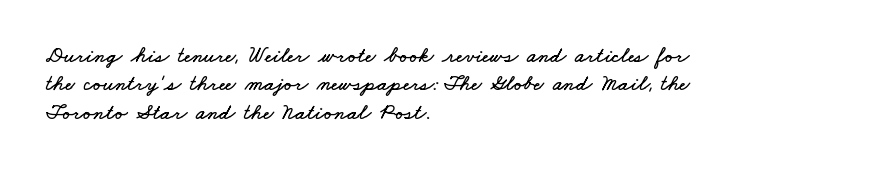
{"underline": "no", "align": "left", "line_spacing": "normal", "line_spacing_ratio": 1.29, "letter_spacing": "normal", "letter_spacing_em": 0.0, "glyph_px": 22}
